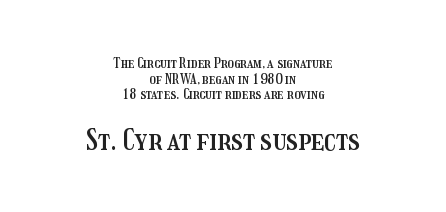
Q: Is the text italic (slanted)? A: No, it is upright.
Q: Is the text underlined? A: No.
Q: How is the paragraph aligned? A: Centered.
Q: Is the spacing between letters normal or unusually wide? A: Normal.
Q: Is the spacing between lines tight, normal or loose? A: Tight.
Q: Which block of text is set in a larger size, the first (top) or the second (bottom)? A: The second (bottom) one.
Q: Width (condensed, normal, or wide)? A: Condensed.
Q: Stroke contrast? A: Medium.
Q: x-height? A: Medium.
Q: Monospaced? A: No.
